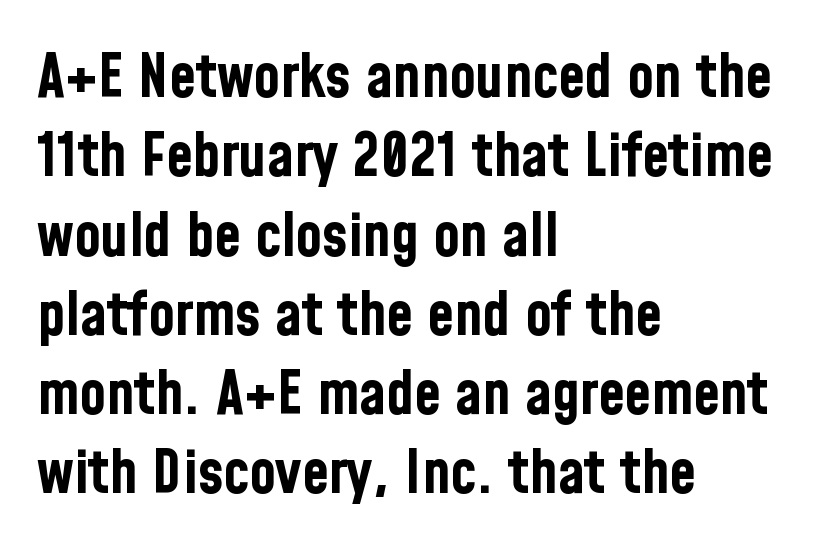
The image shows 61 px bold, condensed sans-serif type, upright; set left-aligned, normal line spacing (1.3x), normal letter spacing, not underlined; low stroke contrast and a medium x-height.
